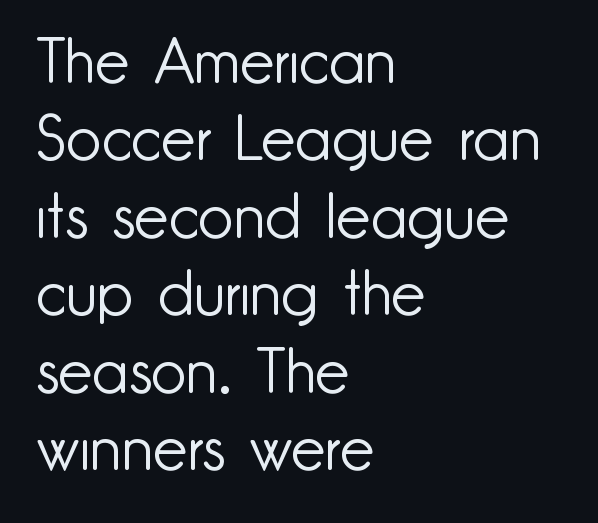
{"serif": "no", "italic": "no", "bold": "no", "weight": "light", "width": "normal", "stroke_contrast": "low", "x_height": "small", "monospaced": "no", "underline": "no", "align": "left", "line_spacing": "normal", "line_spacing_ratio": 1.25, "letter_spacing": "normal", "letter_spacing_em": 0.0, "glyph_px": 62}
